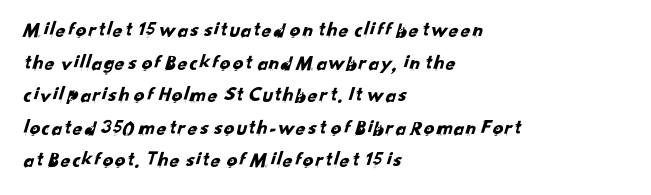
{"underline": "no", "align": "left", "line_spacing": "normal", "line_spacing_ratio": 1.55, "letter_spacing": "normal", "letter_spacing_em": 0.0, "glyph_px": 21}
